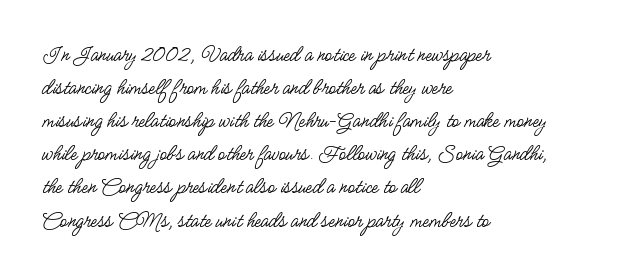
Does extra space separate the letters? No, they use regular spacing. The rendering anchors every line to the left-hand side. These lines sit exactly where default settings would place them. Ink coverage per letter is moderate at most. Bare-footed words on every line.
